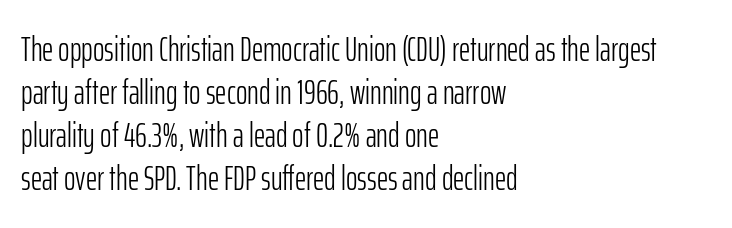
Q: Is the text bold? A: No.
Q: Is the text italic (slanted)? A: No, it is upright.
Q: Is the typeface a serif or a sans-serif typeface? A: Sans-serif.
Q: Is the text underlined? A: No.
Q: How is the paragraph aligned? A: Left-aligned.
Q: Is the spacing between letters normal or unusually wide? A: Normal.
Q: Width (condensed, normal, or wide)? A: Condensed.
Q: Stroke contrast? A: Low.
Q: x-height? A: Medium.
Q: Monospaced? A: No.
